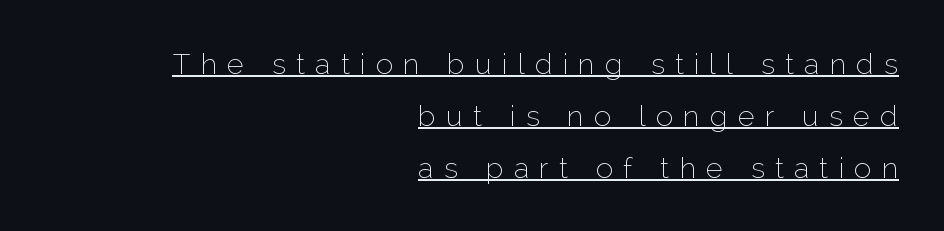
Q: Is the text bold? A: No.
Q: Is the text italic (slanted)? A: No, it is upright.
Q: Is the typeface a serif or a sans-serif typeface? A: Sans-serif.
Q: Is the text underlined? A: Yes.
Q: How is the paragraph aligned? A: Right-aligned.
Q: Is the spacing between letters normal or unusually wide? A: Unusually wide.
Q: Width (condensed, normal, or wide)? A: Normal.
Q: Stroke contrast? A: Low.
Q: x-height? A: Medium.
Q: Monospaced? A: No.
